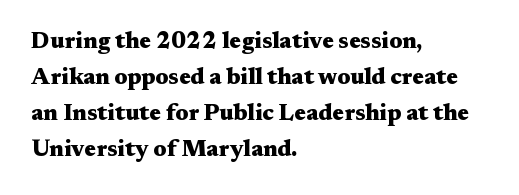
Notice how descenders clear the ascenders below comfortably — that's standard leading. The sample has been set heavy, in full bold. Italic? Not at all — the glyphs are vertical. A bare baseline throughout the passage. The rag falls on the right side of this text block. Inter-character spacing is left at the font's built-in metrics.
